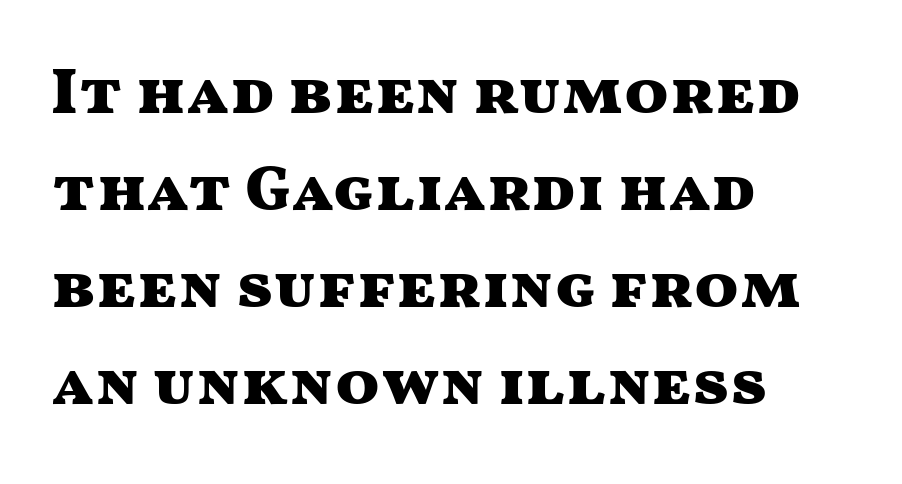
The image shows 65 px heavy, wide sans-serif type, upright; set left-aligned, normal line spacing (1.49x), normal letter spacing, not underlined; medium stroke contrast and a medium x-height.
